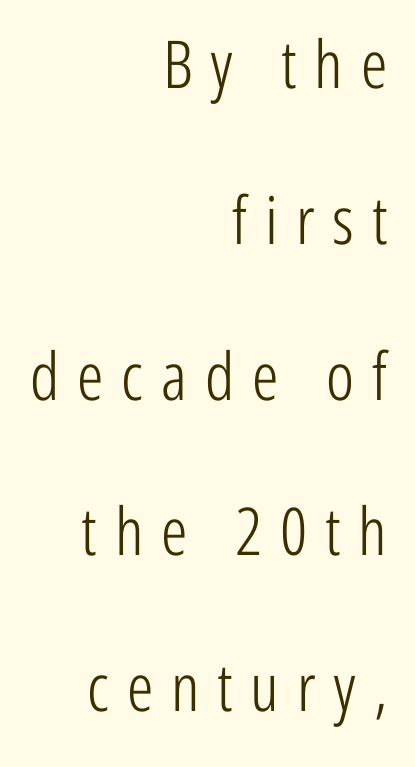
{"serif": "no", "italic": "no", "bold": "no", "weight": "light", "width": "condensed", "stroke_contrast": "low", "x_height": "medium", "monospaced": "no", "underline": "no", "align": "right", "line_spacing": "loose", "line_spacing_ratio": 2.36, "letter_spacing": "wide", "letter_spacing_em": 0.27, "glyph_px": 66}
